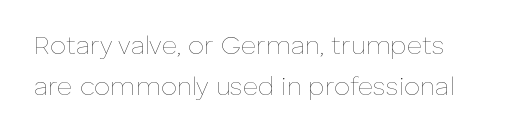
Q: Is the text bold? A: No.
Q: Is the text italic (slanted)? A: No, it is upright.
Q: Is the text underlined? A: No.
Q: Is the spacing between letters normal or unusually wide? A: Normal.
Q: Is the spacing between lines tight, normal or loose? A: Normal.
